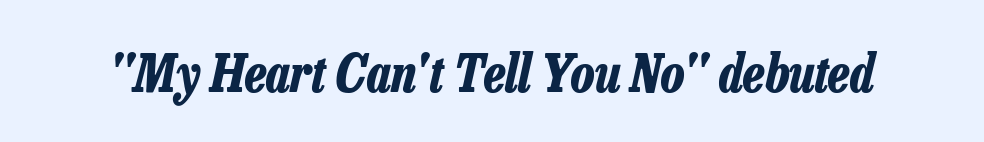
{"italic": "yes", "lean": "right", "slant_degrees": 13, "bold": "yes", "weight": "bold", "width": "condensed", "stroke_contrast": "low", "x_height": "medium", "monospaced": "no", "underline": "no", "letter_spacing": "normal", "letter_spacing_em": 0.0, "glyph_px": 52}
